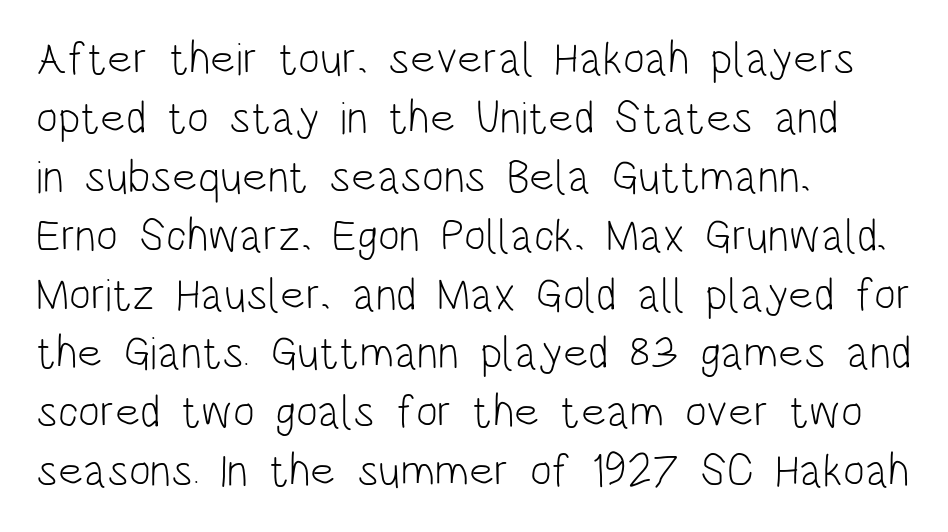
Does extra space separate the letters? No, they use regular spacing. This sample has the flowing, uneven cadence of proportional lettering. Examine the stroke ends and you'll find no serifs. The space beneath each line is pristine and unruled.
